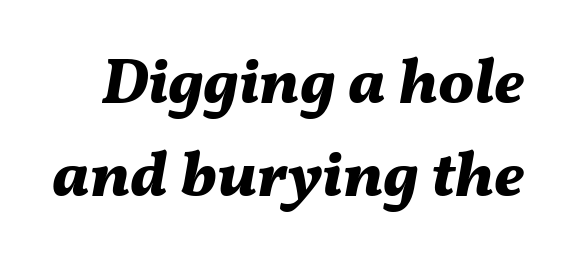
The image shows 64 px bold type, italic (leaning right); set normal line spacing (1.46x), normal letter spacing, not underlined; medium stroke contrast and a medium x-height.
